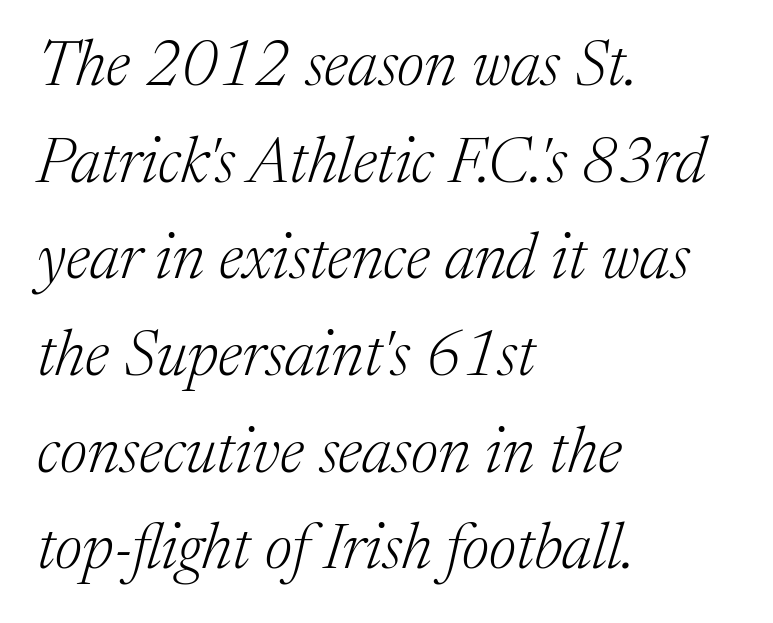
{"serif": "yes", "italic": "yes", "lean": "right", "slant_degrees": 17, "bold": "no", "weight": "light", "width": "normal", "stroke_contrast": "medium", "x_height": "medium", "monospaced": "no", "underline": "no", "align": "left", "line_spacing": "normal", "line_spacing_ratio": 1.51, "letter_spacing": "normal", "letter_spacing_em": 0.0, "glyph_px": 64}
